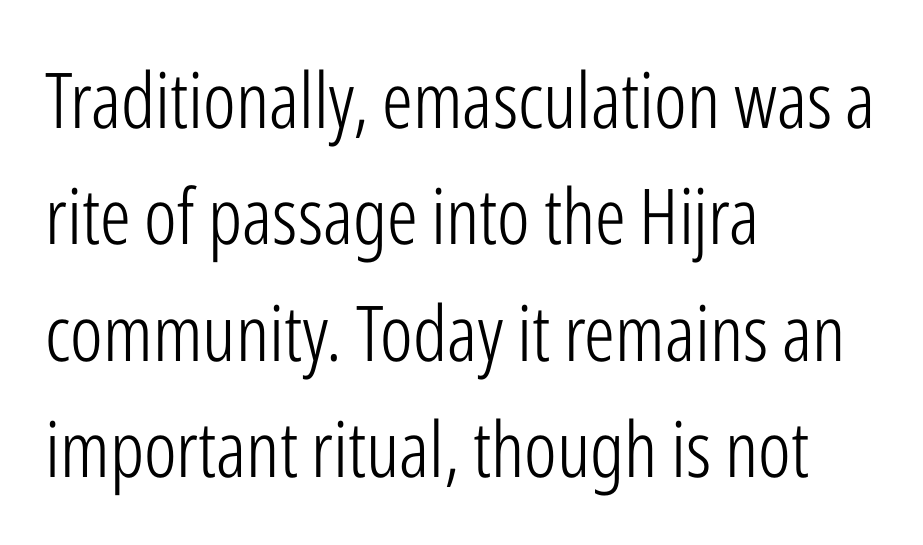
Q: Is the text bold? A: No.
Q: Is the text italic (slanted)? A: No, it is upright.
Q: Is the typeface a serif or a sans-serif typeface? A: Sans-serif.
Q: Is the text underlined? A: No.
Q: How is the paragraph aligned? A: Left-aligned.
Q: Is the spacing between letters normal or unusually wide? A: Normal.
Q: Is the spacing between lines tight, normal or loose? A: Normal.
Q: Width (condensed, normal, or wide)? A: Condensed.
Q: Stroke contrast? A: Low.
Q: x-height? A: Medium.
Q: Monospaced? A: No.
